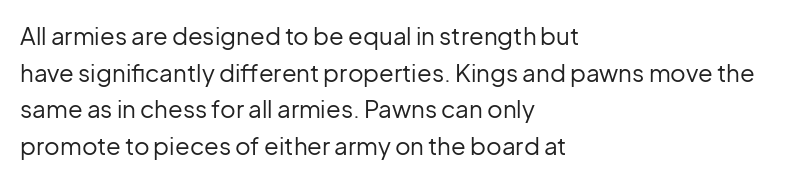
The image shows 24 px text type, upright; set left-aligned, normal line spacing (1.53x), normal letter spacing, not underlined.
